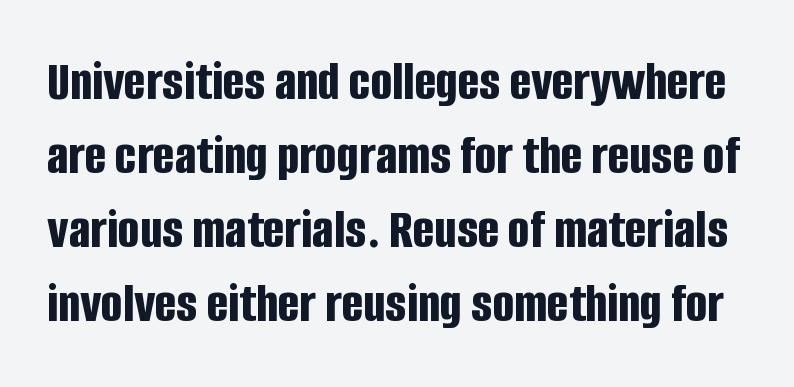
{"serif": "no", "italic": "no", "bold": "yes", "weight": "bold", "width": "condensed", "stroke_contrast": "low", "x_height": "large", "monospaced": "no", "underline": "no", "line_spacing": "normal", "line_spacing_ratio": 1.3, "letter_spacing": "normal", "letter_spacing_em": 0.0, "glyph_px": 57}
